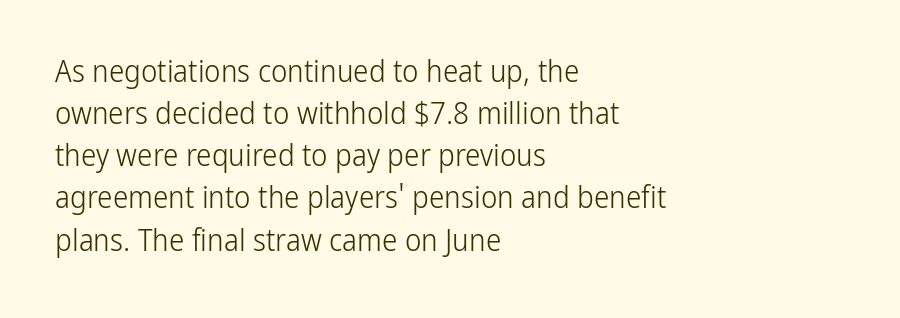
Stem width sits at or under what a default text font uses. The line-height multiplier appears to be the usual default. Proportional: the letters do not fall into vertical columns. The rendering shows plain stroke endings on the letterforms — a sans-serif design.
